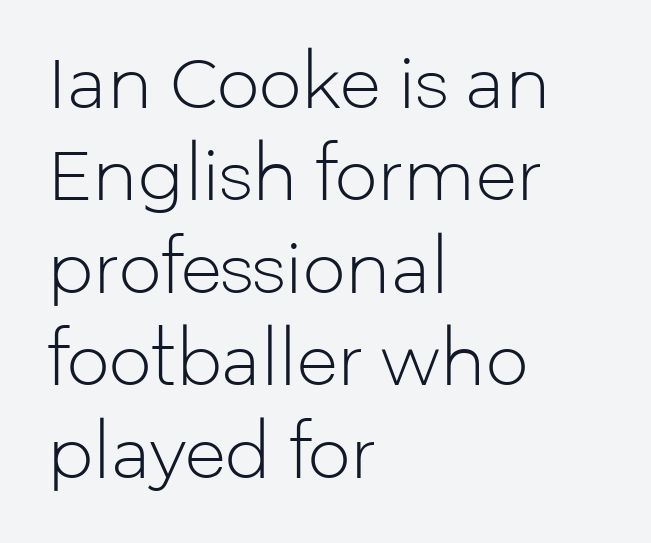
The image shows 68 px light sans-serif type, upright; set left-aligned, normal line spacing (1.36x), normal letter spacing, not underlined; low stroke contrast and a medium x-height.
